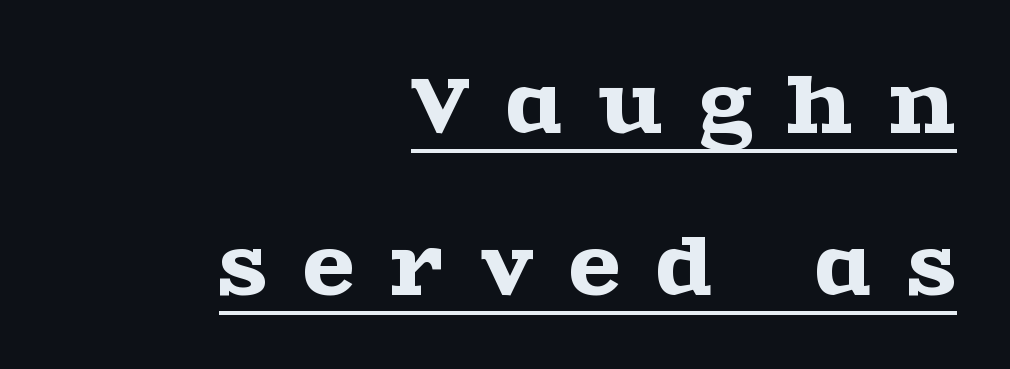
Q: Is the text italic (slanted)? A: No, it is upright.
Q: Is the typeface a serif or a sans-serif typeface? A: Serif.
Q: Is the text underlined? A: Yes.
Q: How is the paragraph aligned? A: Right-aligned.
Q: Is the spacing between letters normal or unusually wide? A: Unusually wide.
Q: Is the spacing between lines tight, normal or loose? A: Loose.
Q: Width (condensed, normal, or wide)? A: Wide.
Q: x-height? A: Large.
Q: Monospaced? A: No.
